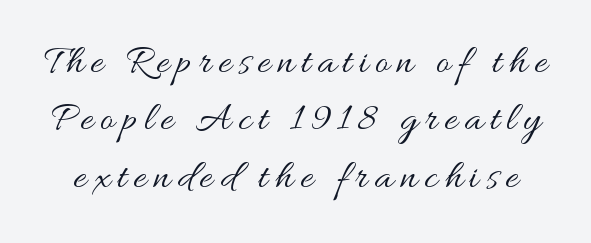
The image shows 41 px regular-weight, wide type; set normal line spacing (1.4x), not underlined; medium stroke contrast and a small x-height.
